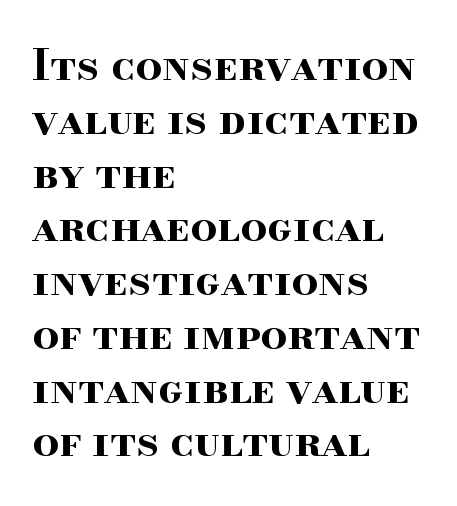
Line spacing here is normal. Italic? Not at all — the glyphs are vertical. Horizontal alignment here is leftward, the default for most running prose. Looks like regular typesetting: each glyph gets only the width it needs.
